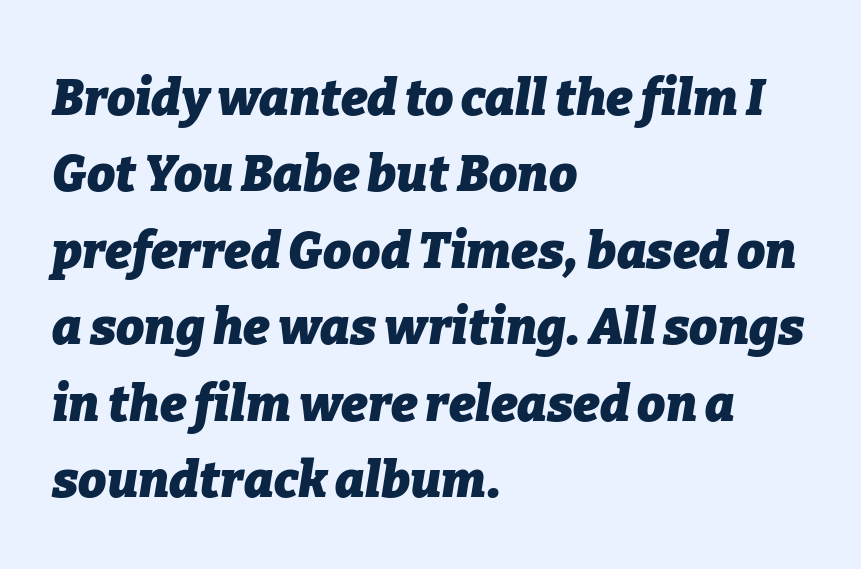
Q: Is the text bold? A: Yes.
Q: Is the text italic (slanted)? A: Yes, it leans right by about 9 degrees.
Q: Is the text underlined? A: No.
Q: How is the paragraph aligned? A: Left-aligned.
Q: Is the spacing between letters normal or unusually wide? A: Normal.
Q: Is the spacing between lines tight, normal or loose? A: Normal.
Q: Width (condensed, normal, or wide)? A: Normal.
Q: Stroke contrast? A: Low.
Q: x-height? A: Medium.
Q: Monospaced? A: No.
